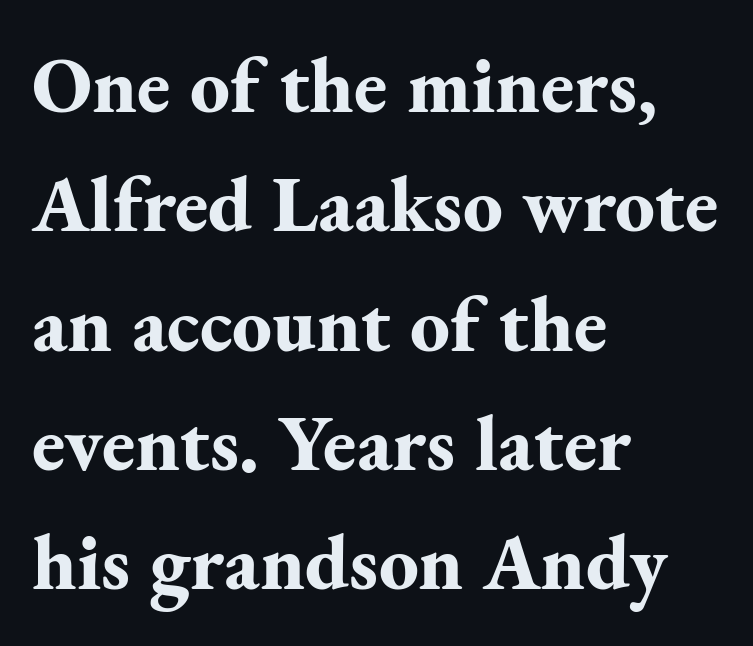
Q: Is the text bold? A: Yes.
Q: Is the text italic (slanted)? A: No, it is upright.
Q: Is the typeface a serif or a sans-serif typeface? A: Serif.
Q: Is the text underlined? A: No.
Q: How is the paragraph aligned? A: Left-aligned.
Q: Is the spacing between letters normal or unusually wide? A: Normal.
Q: Is the spacing between lines tight, normal or loose? A: Normal.
Q: Width (condensed, normal, or wide)? A: Normal.
Q: Stroke contrast? A: Medium.
Q: x-height? A: Small.
Q: Monospaced? A: No.
